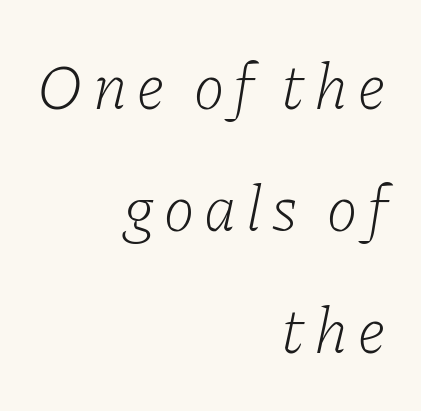
A typesetter would mark this as italic. These lines are set flush right with a ragged left edge. Plain, unruled lines of type. Yep, those are serifs on the letters. No heavy texture on the line: the type isn't bold. The passage shown is typed in a proportional face where columns would drift.
